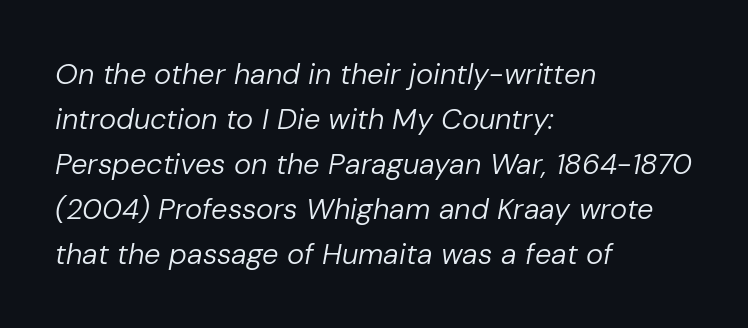
Q: Is the text bold? A: No.
Q: Is the text italic (slanted)? A: Yes, it leans right by about 10 degrees.
Q: Is the text underlined? A: No.
Q: How is the paragraph aligned? A: Left-aligned.
Q: Is the spacing between letters normal or unusually wide? A: Normal.
Q: Is the spacing between lines tight, normal or loose? A: Normal.
Q: Width (condensed, normal, or wide)? A: Normal.
Q: Stroke contrast? A: Low.
Q: x-height? A: Medium.
Q: Monospaced? A: No.
